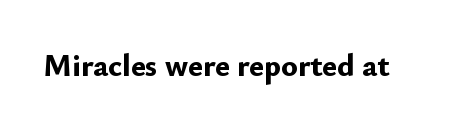
A typesetter would call this zero additional tracking. The string is rendered with underlining switched off. Typographically, this falls in the sans-serif category. The passage shown is emphatically bold. Note the varied advance widths — an 'i' is clearly narrower than an 'm'.
